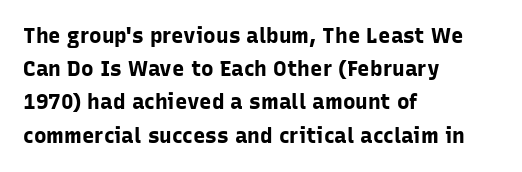
The image shows 21 px bold type, upright; set left-aligned, normal line spacing (1.58x), normal letter spacing, not underlined.
